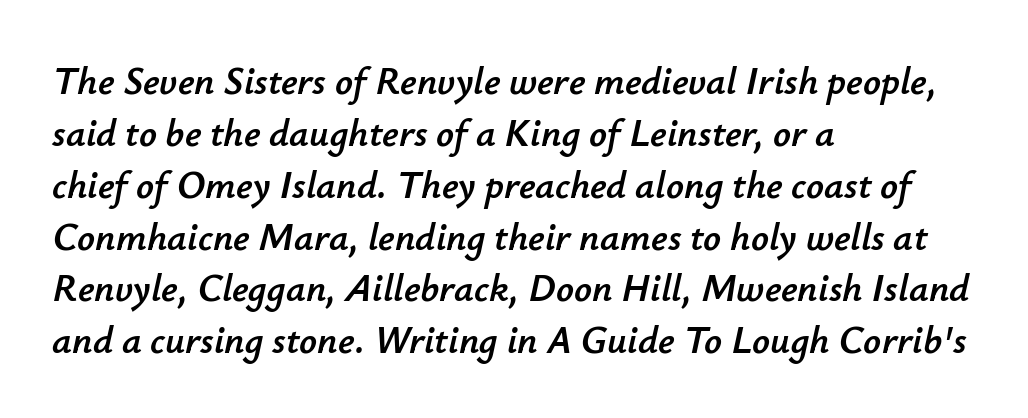
The image shows 39 px text type, italic (leaning right); set left-aligned, normal line spacing (1.33x), normal letter spacing, not underlined; low stroke contrast and a small x-height.
